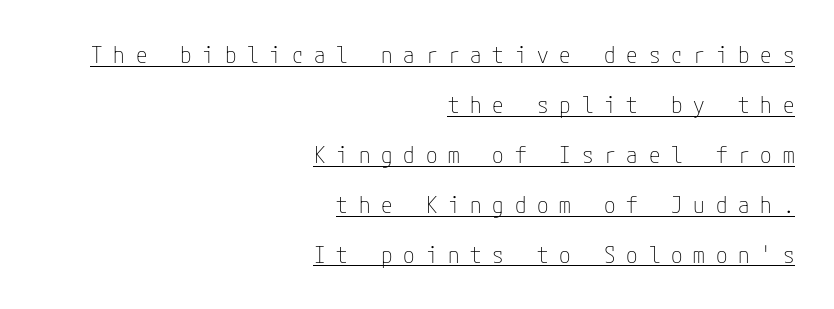
{"italic": "no", "bold": "no", "underline": "yes", "align": "right", "line_spacing": "loose", "line_spacing_ratio": 2.17, "letter_spacing": "wide", "letter_spacing_em": 0.47, "glyph_px": 23}
